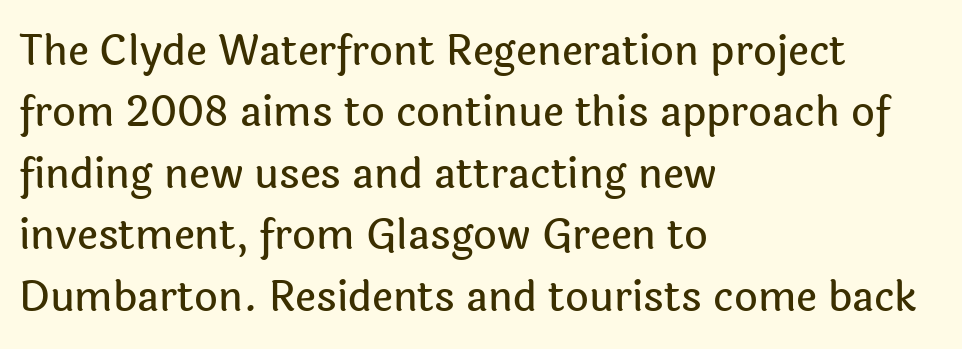
The image shows 41 px sans-serif type, upright; set left-aligned, normal line spacing (1.5x), normal letter spacing, not underlined; a medium x-height.
